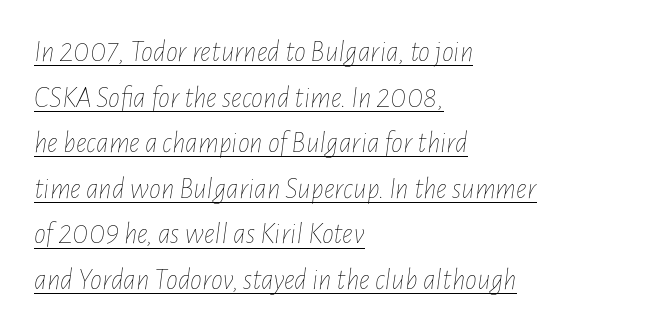
{"italic": "yes", "lean": "right", "slant_degrees": 7, "bold": "no", "weight": "thin", "width": "condensed", "stroke_contrast": "low", "x_height": "medium", "monospaced": "no", "underline": "yes", "align": "left", "line_spacing": "normal", "line_spacing_ratio": 1.52, "letter_spacing": "normal", "letter_spacing_em": 0.0, "glyph_px": 30}
